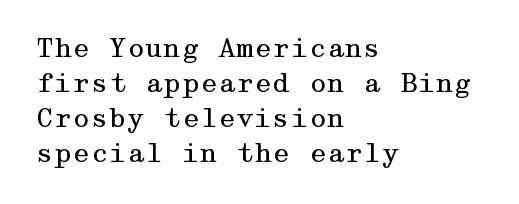
The strip under each line holds only bare page. Short note: letters normally spaced. The axis of the letterforms is exactly vertical. Line spacing here is normal. The rendering anchors every line to the left-hand side.
